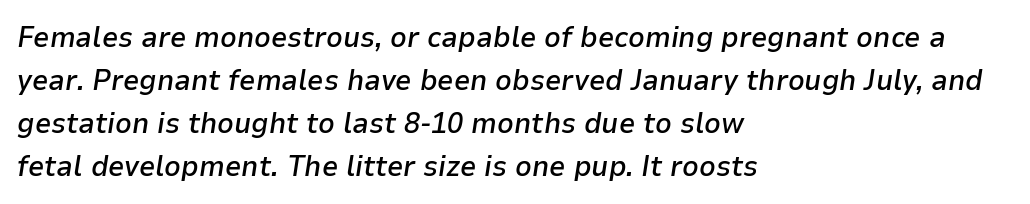
Q: Is the text bold? A: Semi-bold.
Q: Is the text italic (slanted)? A: Yes, it leans right by about 9 degrees.
Q: Is the text underlined? A: No.
Q: How is the paragraph aligned? A: Left-aligned.
Q: Is the spacing between letters normal or unusually wide? A: Normal.
Q: Is the spacing between lines tight, normal or loose? A: Normal.
Q: Width (condensed, normal, or wide)? A: Normal.
Q: Stroke contrast? A: Low.
Q: x-height? A: Medium.
Q: Monospaced? A: No.
